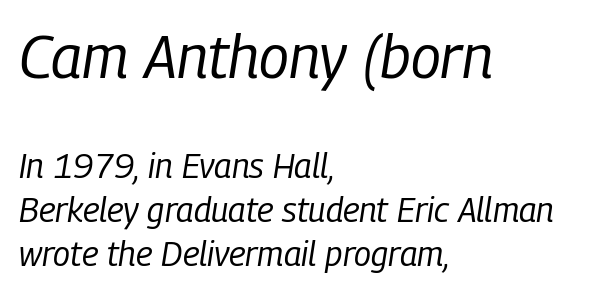
The image shows 60 px regular-weight, condensed type, italic (leaning right); set left-aligned, normal line spacing (1.3x), normal letter spacing, not underlined; the first (top) block is 1.76x larger; low stroke contrast and a medium x-height.
